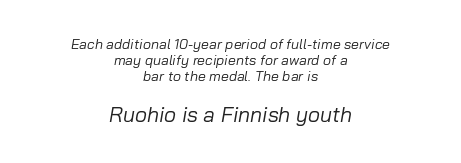
Small over large — that's the arrangement of the two blocks here. This sample uses plain, unmodified letter spacing. Each row of text sits above clean, open space. Line starts and ends both wander, symmetrically. The strokes are not fattened; the text isn't bold.
